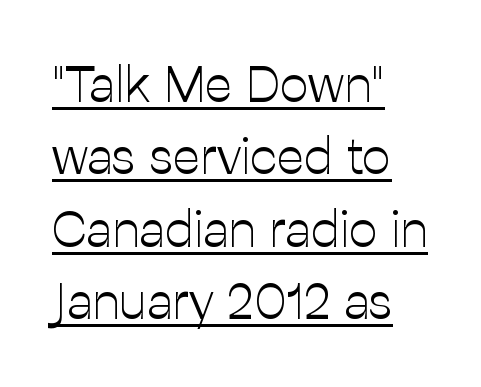
Characters follow at the spacing the type designer built in. Ascenders rise straight up at ninety degrees. Type style note: lacks serifs. The letters look calm and open, with moderate or lighter stems. Normally led — the rows are evenly, conventionally spaced. A typesetter would call this proportional, since set widths differ per character.
